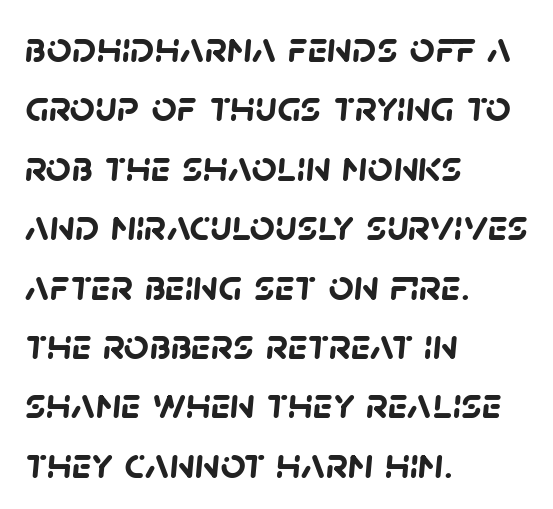
Q: Is the text bold? A: Yes.
Q: Is the typeface a serif or a sans-serif typeface? A: Sans-serif.
Q: Is the text underlined? A: No.
Q: How is the paragraph aligned? A: Left-aligned.
Q: Is the spacing between letters normal or unusually wide? A: Normal.
Q: Is the spacing between lines tight, normal or loose? A: Normal.
Q: Width (condensed, normal, or wide)? A: Normal.
Q: Stroke contrast? A: Low.
Q: x-height? A: Large.
Q: Monospaced? A: No.
